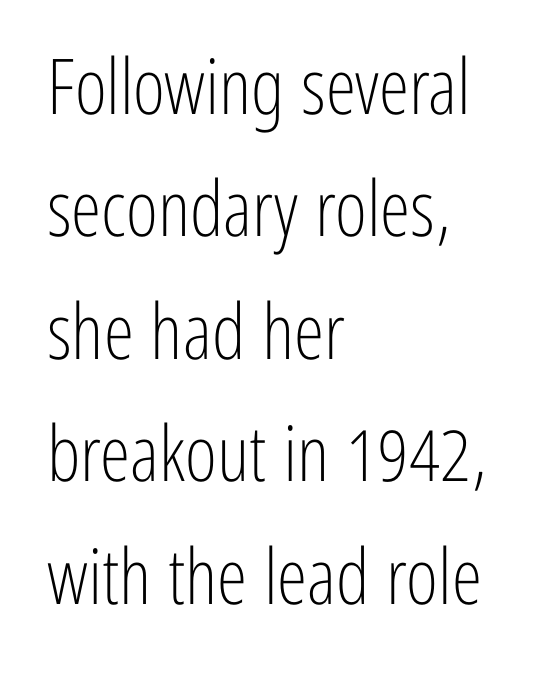
Q: Is the text bold? A: No.
Q: Is the text italic (slanted)? A: No, it is upright.
Q: Is the typeface a serif or a sans-serif typeface? A: Sans-serif.
Q: Is the text underlined? A: No.
Q: How is the paragraph aligned? A: Left-aligned.
Q: Is the spacing between letters normal or unusually wide? A: Normal.
Q: Is the spacing between lines tight, normal or loose? A: Normal.
Q: Width (condensed, normal, or wide)? A: Condensed.
Q: Stroke contrast? A: Low.
Q: x-height? A: Medium.
Q: Monospaced? A: No.
